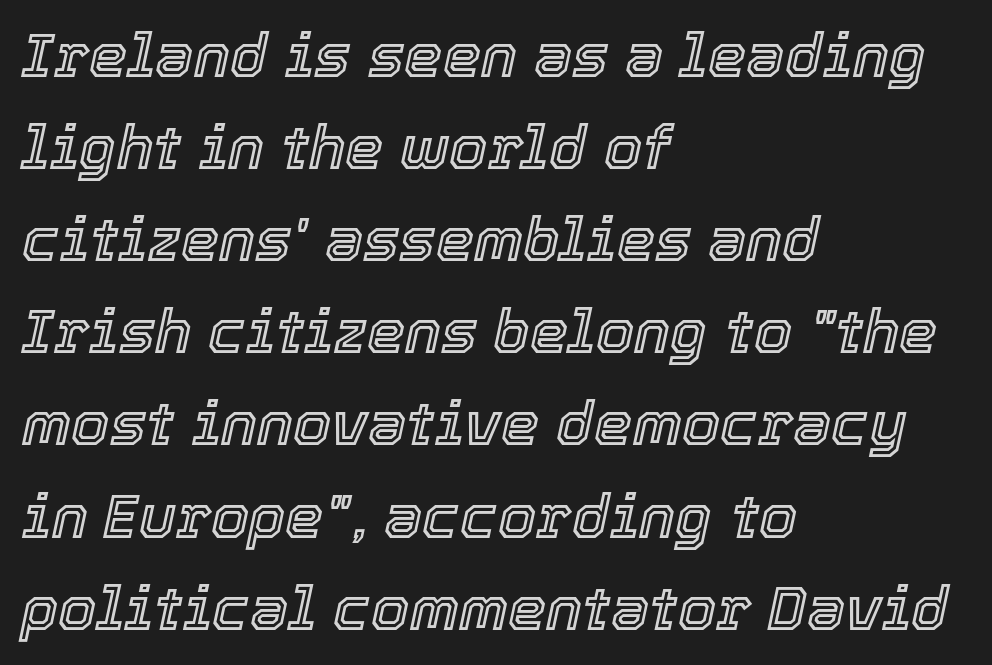
Spacing between characters is what you'd get straight out of the box. The glyphs look as if they've been sheared to an angle. You could not count columns in this text — the font is proportionally spaced. The strip under each line holds only bare page. The paragraph shown leans on its left margin. The space between consecutive lines is moderate.
